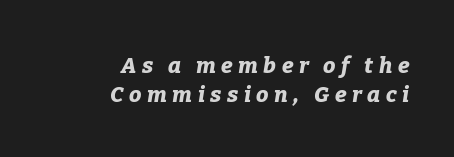
The image shows 22 px bold type, italic (leaning right); set right-aligned, normal line spacing (1.34x), unusually wide letter spacing (+0.25 em), not underlined.
